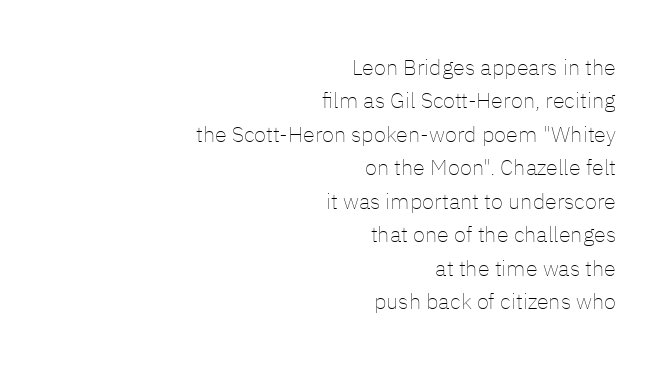
The passage shown stacks its lines at a standard gap. Tall strokes in this sample are plumb rather than angled. The strip under each line holds only bare page. These lines keep a tight, regular rhythm from letter to letter. Notice how the passage keeps a crisp vertical edge on the right only.
